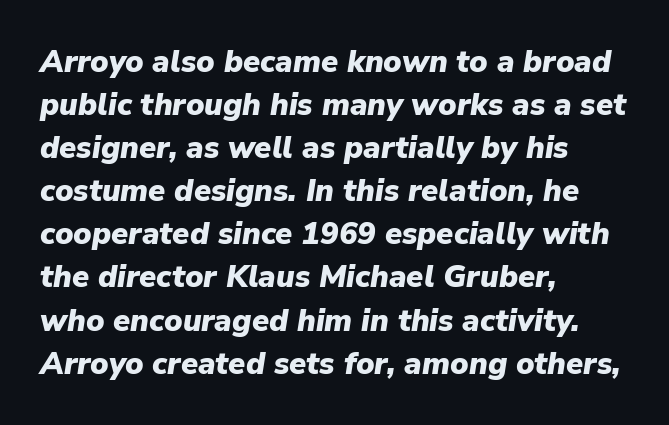
{"italic": "yes", "lean": "right", "slant_degrees": 9, "bold": "yes", "weight": "heavy", "width": "normal", "stroke_contrast": "low", "x_height": "medium", "monospaced": "no", "underline": "no", "align": "left", "line_spacing": "normal", "line_spacing_ratio": 1.39, "letter_spacing": "normal", "letter_spacing_em": 0.0, "glyph_px": 31}
